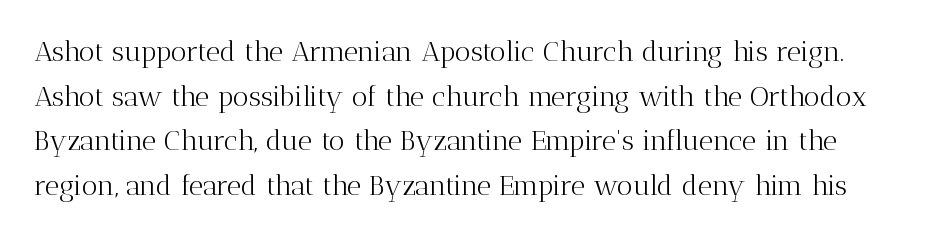
The image shows 28 px light serif type, upright; set normal line spacing (1.59x), normal letter spacing, not underlined; medium stroke contrast and a medium x-height.
